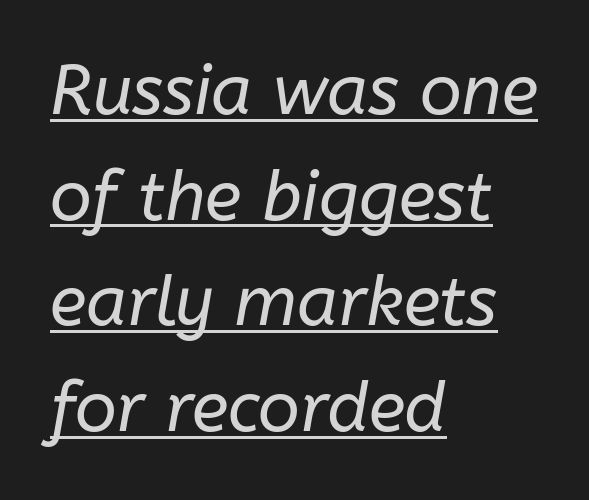
The image shows 69 px regular-weight type, italic (leaning right); set left-aligned, normal line spacing (1.53x), normal letter spacing, underlined; low stroke contrast and a medium x-height.
